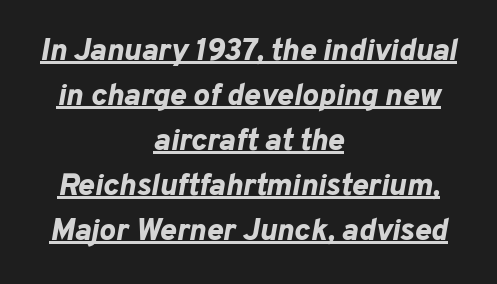
The image shows 31 px bold type, italic (leaning right); set centered, normal line spacing (1.45x), normal letter spacing, underlined; low stroke contrast and a medium x-height.
